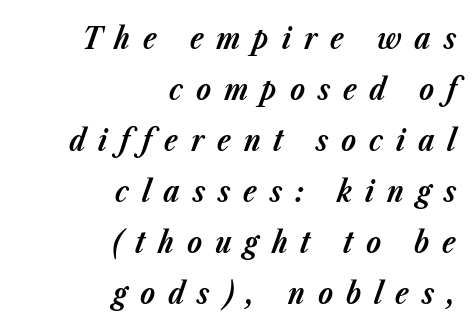
The passage shown stacks its lines at a standard gap. Check the space under the baseline: it is left empty. Caption: expanded tracking, letters set apart. The letters advance in unequal steps, a hallmark of proportional type. The axis of the letterforms is tilted away from vertical.
